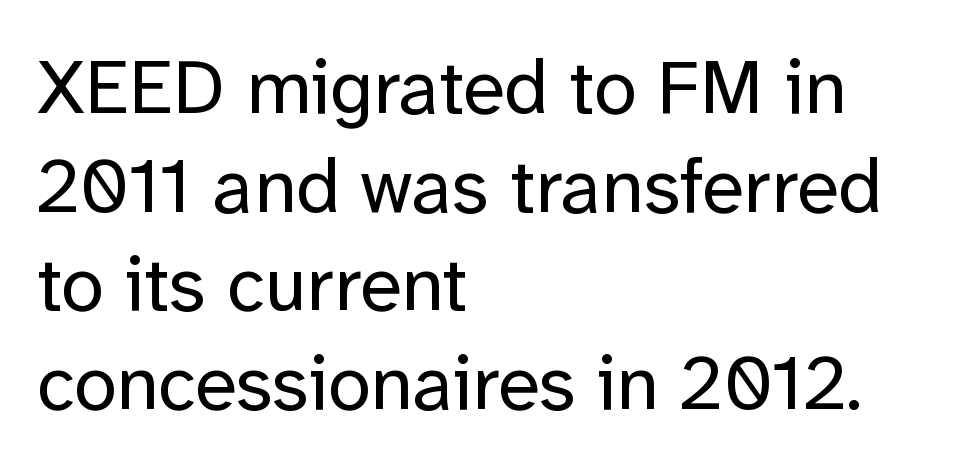
Q: Is the text bold? A: No.
Q: Is the text italic (slanted)? A: No, it is upright.
Q: Is the typeface a serif or a sans-serif typeface? A: Sans-serif.
Q: Is the text underlined? A: No.
Q: How is the paragraph aligned? A: Left-aligned.
Q: Is the spacing between letters normal or unusually wide? A: Normal.
Q: Is the spacing between lines tight, normal or loose? A: Normal.
Q: Width (condensed, normal, or wide)? A: Normal.
Q: Stroke contrast? A: Low.
Q: x-height? A: Medium.
Q: Monospaced? A: No.
